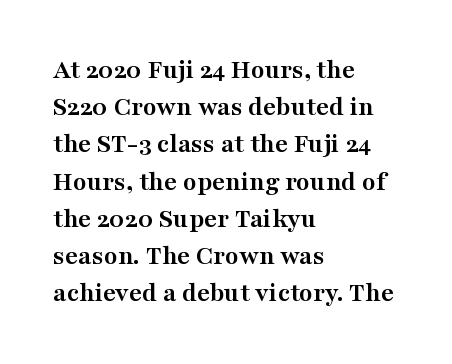
{"serif": "yes", "italic": "no", "bold": "yes", "weight": "semibold", "width": "wide", "stroke_contrast": "medium", "x_height": "medium", "monospaced": "no", "underline": "no", "align": "left", "line_spacing": "normal", "line_spacing_ratio": 1.33, "letter_spacing": "normal", "letter_spacing_em": 0.0, "glyph_px": 28}
